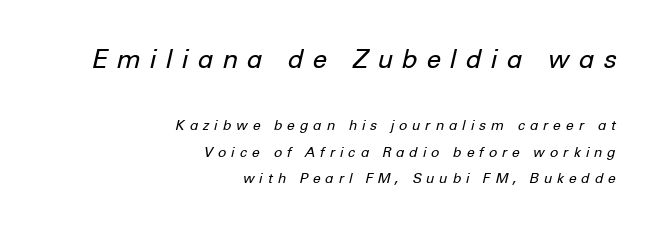
{"italic": "yes", "lean": "right", "slant_degrees": 12, "bold": "no", "underline": "no", "align": "right", "line_spacing": "loose", "line_spacing_ratio": 1.9, "letter_spacing": "wide", "letter_spacing_em": 0.33, "larger_block": "first", "size_ratio": 1.86, "glyph_px": 26}
